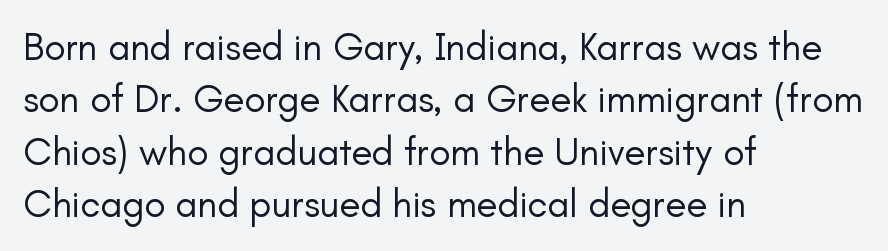
{"serif": "no", "italic": "no", "bold": "no", "weight": "regular", "width": "normal", "stroke_contrast": "low", "x_height": "small", "monospaced": "no", "underline": "no", "align": "left", "line_spacing": "normal", "line_spacing_ratio": 1.34, "letter_spacing": "normal", "letter_spacing_em": 0.0, "glyph_px": 39}
